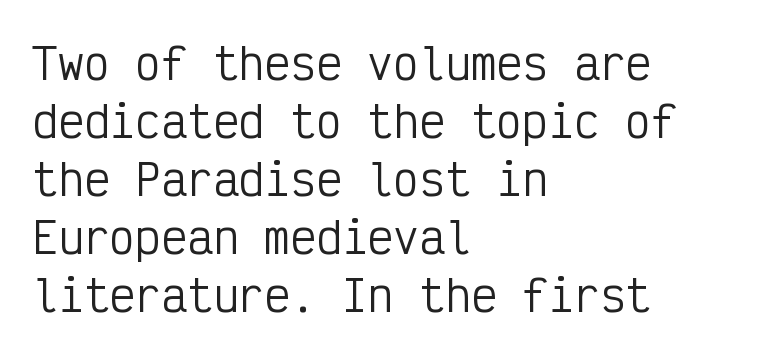
Q: Is the text bold? A: No.
Q: Is the text italic (slanted)? A: No, it is upright.
Q: Is the typeface a serif or a sans-serif typeface? A: Sans-serif.
Q: Is the text underlined? A: No.
Q: How is the paragraph aligned? A: Left-aligned.
Q: Is the spacing between letters normal or unusually wide? A: Normal.
Q: Is the spacing between lines tight, normal or loose? A: Normal.
Q: Width (condensed, normal, or wide)? A: Condensed.
Q: Stroke contrast? A: Low.
Q: x-height? A: Medium.
Q: Monospaced? A: Yes.
